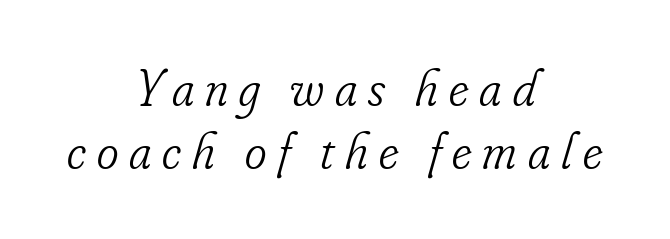
The image shows 52 px light, condensed serif type, italic (leaning right); set centered, line spacing 1.22x, unusually wide letter spacing (+0.21 em), not underlined; low stroke contrast and a small x-height.
